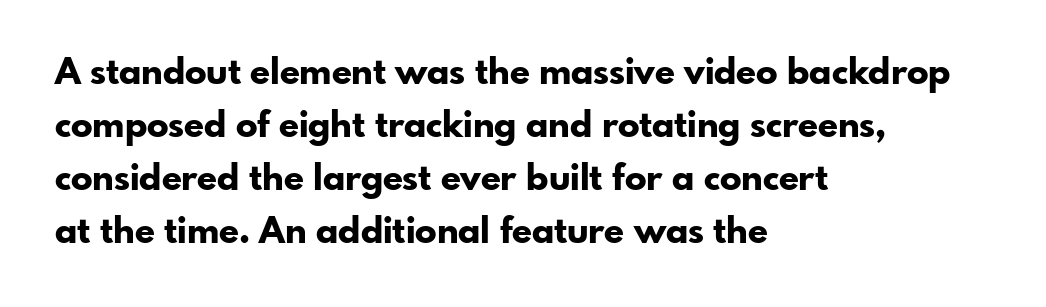
Think of a printed novel: that variable character pitch is what you see here. The rendering uses a moderate line-height, typical for paragraphs. Nobody drew a line under any word here. Standard letterfit; no display-style spreading of the glyphs. The paragraph shown leans on its left margin.
